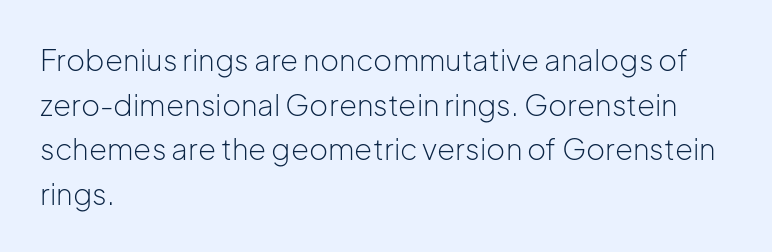
The image shows 29 px light sans-serif type, upright; set left-aligned, normal line spacing (1.54x), normal letter spacing, not underlined; low stroke contrast and a medium x-height.
